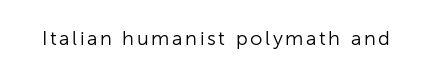
The type sits square on the baseline with zero lean. The strip under each line holds only bare page. Is the stroke heavy? The answer is a plain regular-or-lighter.
